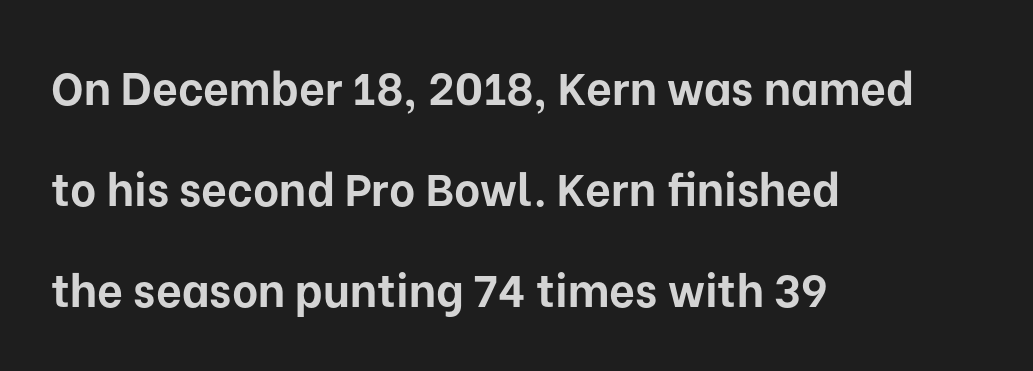
Decoration check: the copy has no underline. Line beginnings align vertically; line endings do not. Nothing unusual about the tracking: characters are spaced as the font intends. What weight is shown? A full bold with thick strokes. Note: no serifs on the glyphs. Airy leading.
